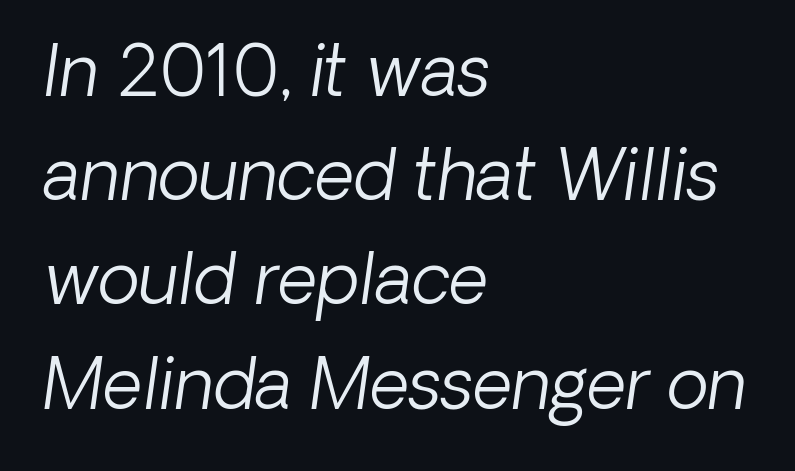
Q: Is the text bold? A: No.
Q: Is the typeface a serif or a sans-serif typeface? A: Sans-serif.
Q: Is the text underlined? A: No.
Q: How is the paragraph aligned? A: Left-aligned.
Q: Is the spacing between letters normal or unusually wide? A: Normal.
Q: Is the spacing between lines tight, normal or loose? A: Normal.
Q: Width (condensed, normal, or wide)? A: Normal.
Q: Stroke contrast? A: Low.
Q: x-height? A: Medium.
Q: Monospaced? A: No.
